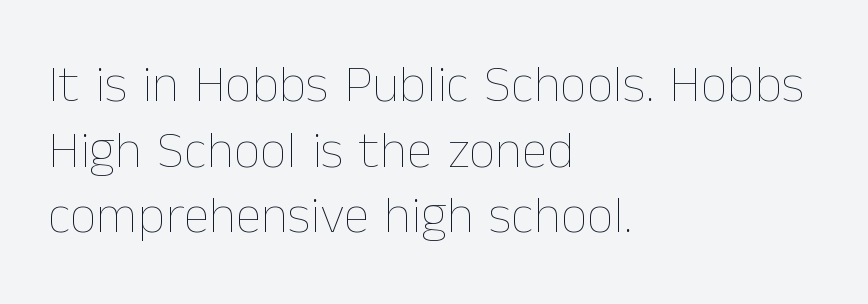
Q: Is the text bold? A: No.
Q: Is the text italic (slanted)? A: No, it is upright.
Q: Is the text underlined? A: No.
Q: How is the paragraph aligned? A: Left-aligned.
Q: Is the spacing between letters normal or unusually wide? A: Normal.
Q: Width (condensed, normal, or wide)? A: Normal.
Q: Stroke contrast? A: Low.
Q: x-height? A: Medium.
Q: Monospaced? A: No.
